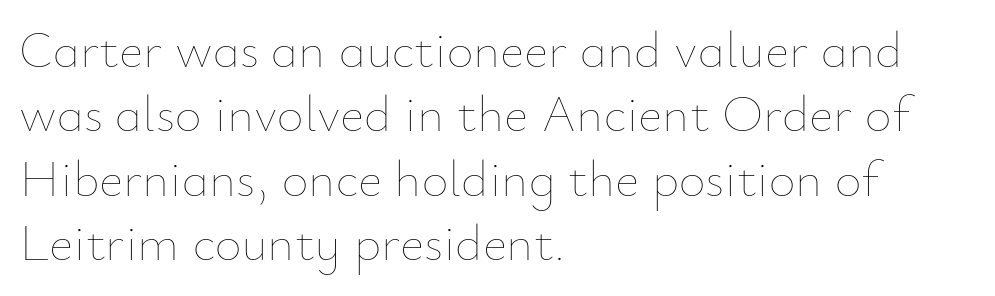
{"italic": "no", "bold": "no", "weight": "thin", "width": "normal", "stroke_contrast": "low", "x_height": "small", "monospaced": "no", "underline": "no", "align": "left", "line_spacing_ratio": 1.24, "letter_spacing": "normal", "letter_spacing_em": 0.0, "glyph_px": 52}
